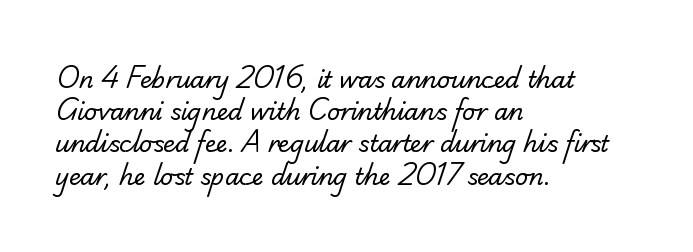
Q: Is the text bold? A: No.
Q: Is the text underlined? A: No.
Q: How is the paragraph aligned? A: Left-aligned.
Q: Is the spacing between letters normal or unusually wide? A: Normal.
Q: Is the spacing between lines tight, normal or loose? A: Normal.
